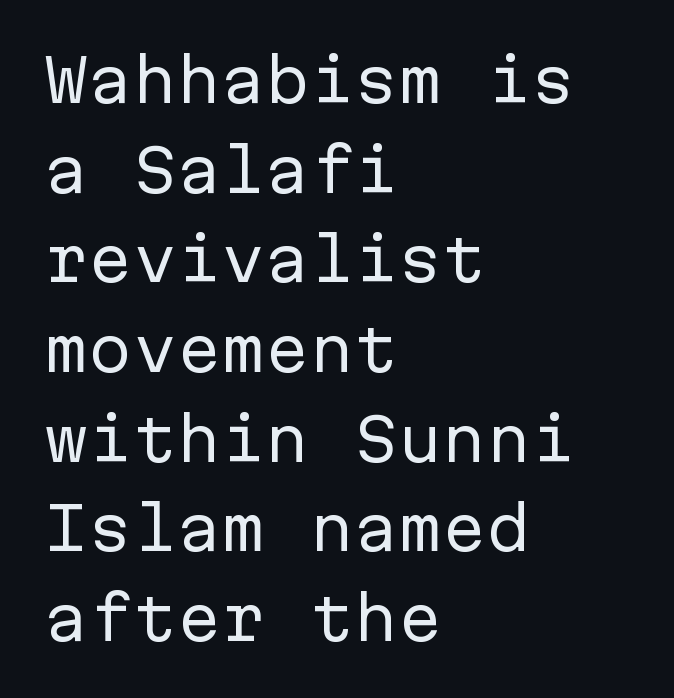
The letters march in equal steps, a hallmark of fixed-pitch type. Ordinary non-slanted type is in use. Only glyphs here, with clear space below each row. Classification — sans serif. What stands out about the letter spacing? Nothing — it is the standard amount. The font sits on the lighter half of the weight spectrum, regular included.
